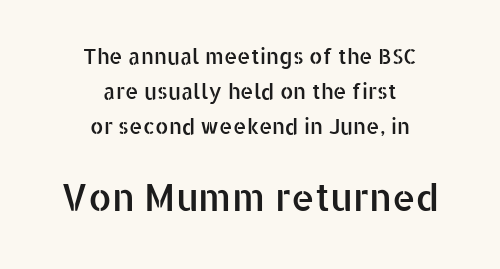
Q: Is the text italic (slanted)? A: No, it is upright.
Q: Is the typeface a serif or a sans-serif typeface? A: Sans-serif.
Q: Is the text underlined? A: No.
Q: How is the paragraph aligned? A: Centered.
Q: Is the spacing between letters normal or unusually wide? A: Normal.
Q: Is the spacing between lines tight, normal or loose? A: Normal.
Q: Which block of text is set in a larger size, the first (top) or the second (bottom)? A: The second (bottom) one.
Q: Width (condensed, normal, or wide)? A: Normal.
Q: Stroke contrast? A: Low.
Q: x-height? A: Medium.
Q: Monospaced? A: No.
